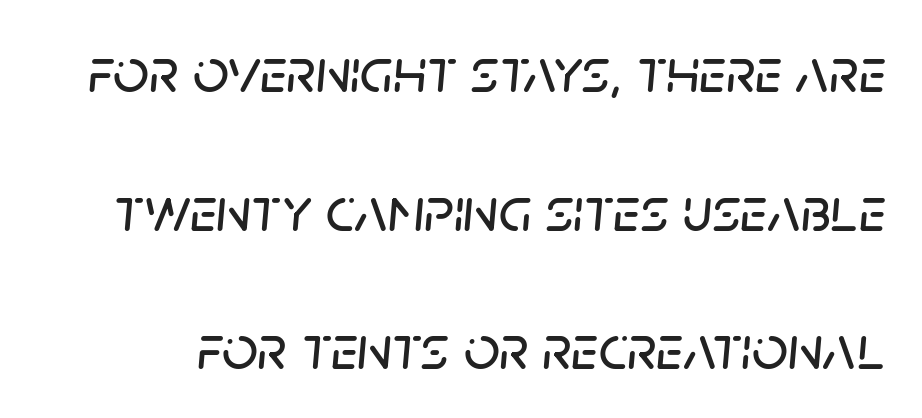
{"italic": "yes", "lean": "right", "slant_degrees": 5, "width": "normal", "stroke_contrast": "low", "x_height": "large", "monospaced": "no", "underline": "no", "line_spacing": "loose", "line_spacing_ratio": 2.2, "letter_spacing": "normal", "letter_spacing_em": 0.0, "glyph_px": 63}
